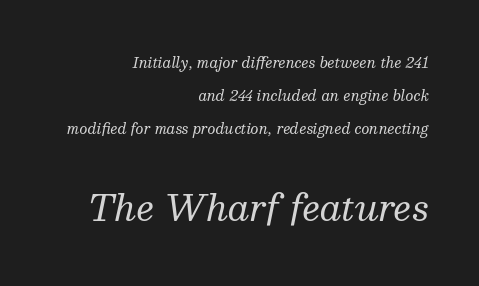
Q: Is the text bold? A: No.
Q: Is the text italic (slanted)? A: Yes, it leans right by about 13 degrees.
Q: Is the typeface a serif or a sans-serif typeface? A: Serif.
Q: Is the text underlined? A: No.
Q: How is the paragraph aligned? A: Right-aligned.
Q: Is the spacing between letters normal or unusually wide? A: Normal.
Q: Is the spacing between lines tight, normal or loose? A: Loose.
Q: Which block of text is set in a larger size, the first (top) or the second (bottom)? A: The second (bottom) one.
Q: Width (condensed, normal, or wide)? A: Normal.
Q: Stroke contrast? A: Medium.
Q: x-height? A: Medium.
Q: Monospaced? A: No.
